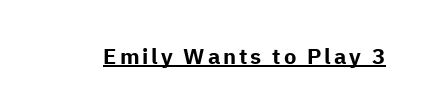
Heft: maximum for text — a bold. The rendering uses the underline text-decoration. Do the letters lean? They stand straight.
